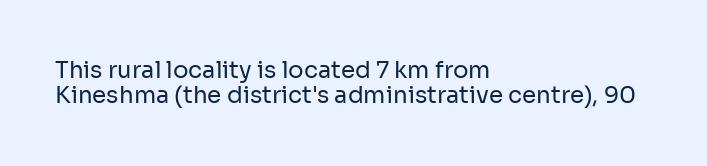
Q: Is the text bold? A: No.
Q: Is the text italic (slanted)? A: No, it is upright.
Q: Is the text underlined? A: No.
Q: How is the paragraph aligned? A: Left-aligned.
Q: Is the spacing between letters normal or unusually wide? A: Normal.
Q: Is the spacing between lines tight, normal or loose? A: Tight.
